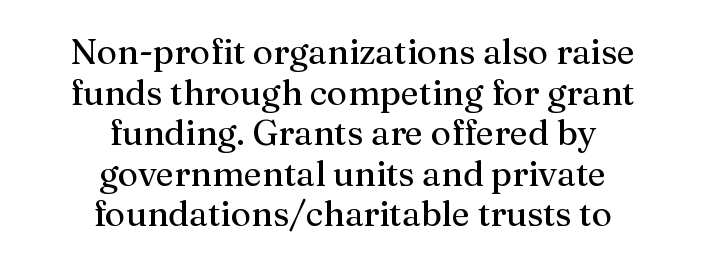
{"serif": "yes", "italic": "no", "bold": "no", "weight": "regular", "width": "normal", "stroke_contrast": "medium", "x_height": "medium", "monospaced": "no", "underline": "no", "align": "center", "line_spacing_ratio": 1.16, "letter_spacing": "normal", "letter_spacing_em": 0.0, "glyph_px": 35}
